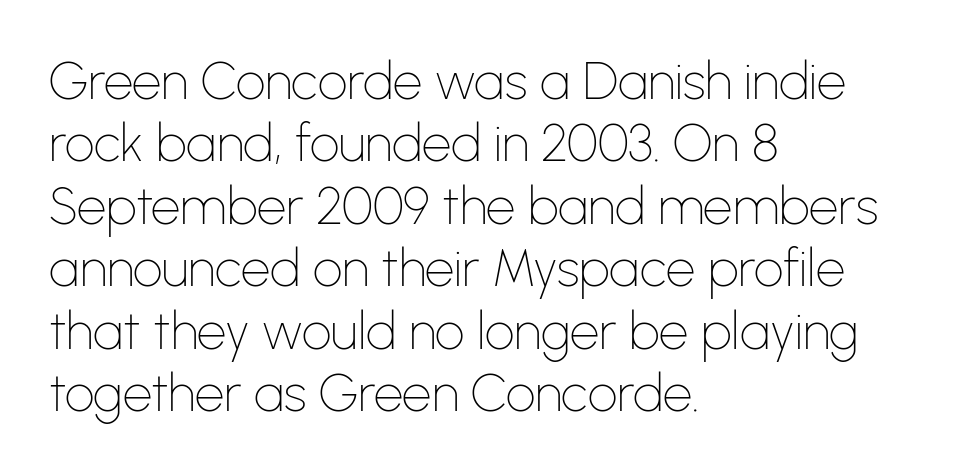
The image shows 52 px thin sans-serif type, upright; set left-aligned, line spacing 1.2x, normal letter spacing, not underlined; low stroke contrast and a medium x-height.
